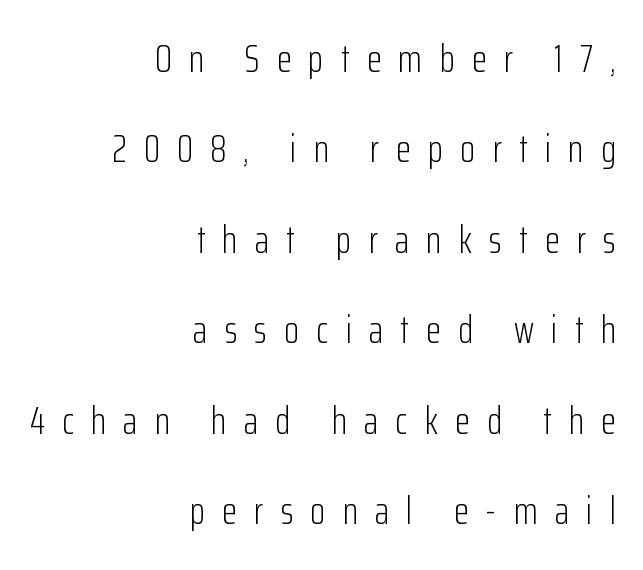
Q: Is the text bold? A: No.
Q: Is the text italic (slanted)? A: No, it is upright.
Q: Is the typeface a serif or a sans-serif typeface? A: Sans-serif.
Q: Is the text underlined? A: No.
Q: How is the paragraph aligned? A: Right-aligned.
Q: Is the spacing between letters normal or unusually wide? A: Unusually wide.
Q: Is the spacing between lines tight, normal or loose? A: Loose.
Q: Width (condensed, normal, or wide)? A: Condensed.
Q: Stroke contrast? A: Low.
Q: x-height? A: Medium.
Q: Monospaced? A: No.
